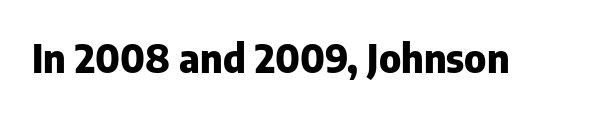
You could not count columns in this text — the font is proportionally spaced. A dark, heavy texture on the line: the type is bold. The space directly below the letters is spotless. Inter-character spacing is left at the font's built-in metrics. These lines are composed in type without serifs.
